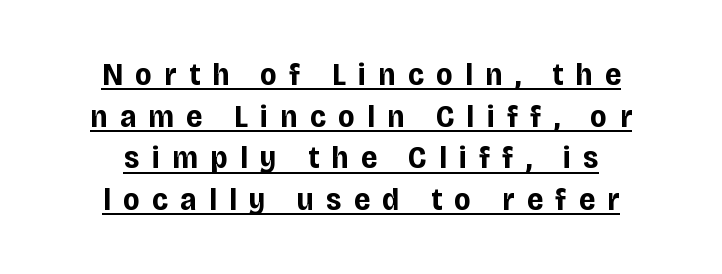
Q: Is the text bold? A: Yes.
Q: Is the text italic (slanted)? A: No, it is upright.
Q: Is the typeface a serif or a sans-serif typeface? A: Sans-serif.
Q: Is the text underlined? A: Yes.
Q: How is the paragraph aligned? A: Centered.
Q: Is the spacing between letters normal or unusually wide? A: Unusually wide.
Q: Is the spacing between lines tight, normal or loose? A: Normal.
Q: Width (condensed, normal, or wide)? A: Condensed.
Q: Stroke contrast? A: Low.
Q: x-height? A: Large.
Q: Monospaced? A: No.
